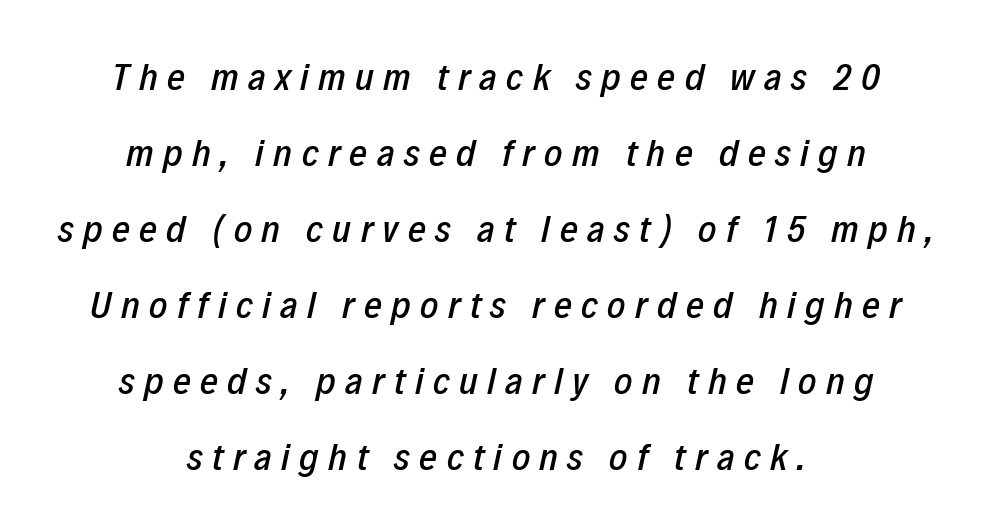
The horizontal fit of the characters is loose and conspicuously gappy. The rag falls on both sides of this text block equally. Just letters on the line, the space beneath them empty. Note the varied advance widths — an 'i' is clearly narrower than an 'm'. Slant detected: the letters are inclined.
